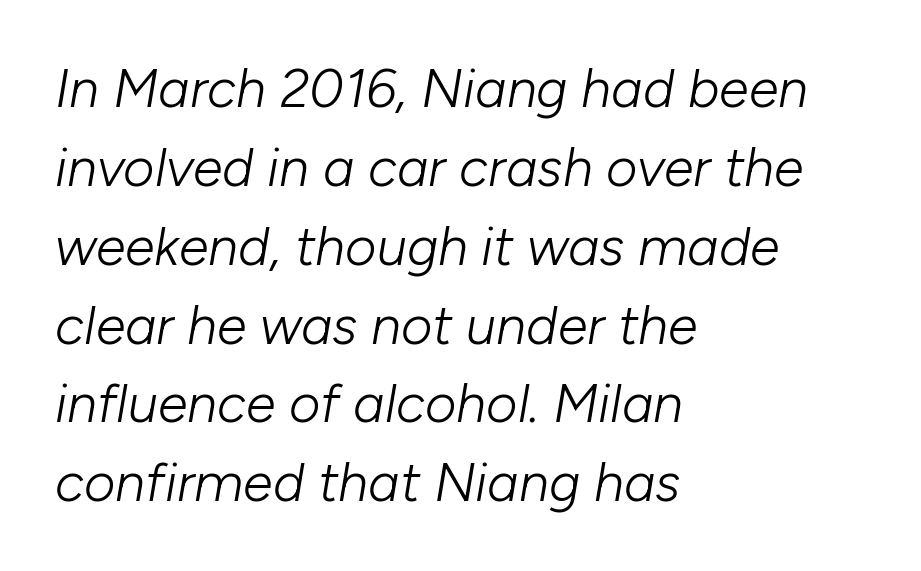
{"italic": "yes", "lean": "right", "slant_degrees": 10, "bold": "no", "weight": "light", "width": "normal", "stroke_contrast": "low", "x_height": "medium", "monospaced": "no", "underline": "no", "align": "left", "line_spacing": "normal", "line_spacing_ratio": 1.46, "letter_spacing": "normal", "letter_spacing_em": 0.0, "glyph_px": 54}
